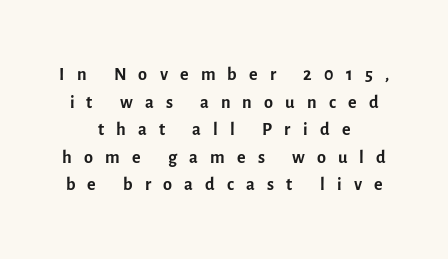
The image shows 26 px text type, upright; set tight line spacing (1.06x), unusually wide letter spacing (+0.47 em), not underlined.
